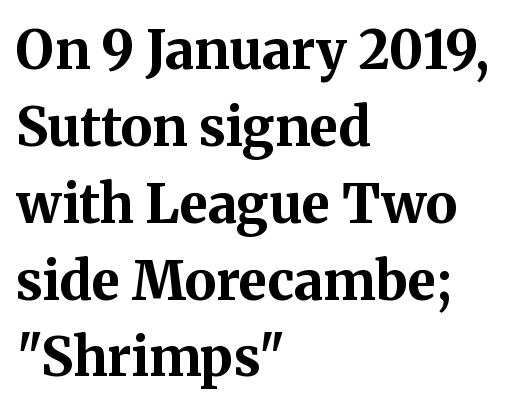
Are there feet on the stems? There are — it's a serif. These lines were composed using upright roman letters. Descender tails drop into unmarked territory. You could call the tracking neutral — neither tight nor loose.
